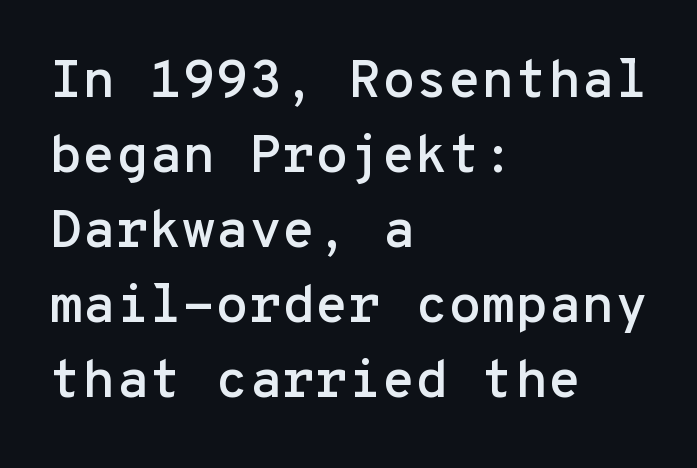
{"serif": "no", "italic": "no", "width": "normal", "stroke_contrast": "low", "x_height": "medium", "monospaced": "yes", "underline": "no", "align": "left", "line_spacing": "normal", "line_spacing_ratio": 1.39, "letter_spacing": "normal", "letter_spacing_em": 0.0, "glyph_px": 54}
